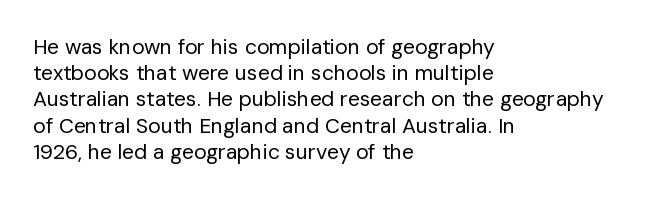
The image shows 21 px text type, upright; set left-aligned, normal line spacing (1.25x), normal letter spacing, not underlined.
